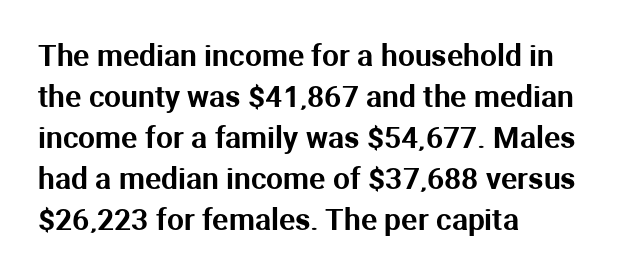
Q: Is the text italic (slanted)? A: No, it is upright.
Q: Is the typeface a serif or a sans-serif typeface? A: Sans-serif.
Q: Is the text underlined? A: No.
Q: How is the paragraph aligned? A: Left-aligned.
Q: Is the spacing between letters normal or unusually wide? A: Normal.
Q: Is the spacing between lines tight, normal or loose? A: Normal.
Q: Width (condensed, normal, or wide)? A: Normal.
Q: Stroke contrast? A: Medium.
Q: x-height? A: Medium.
Q: Monospaced? A: No.
